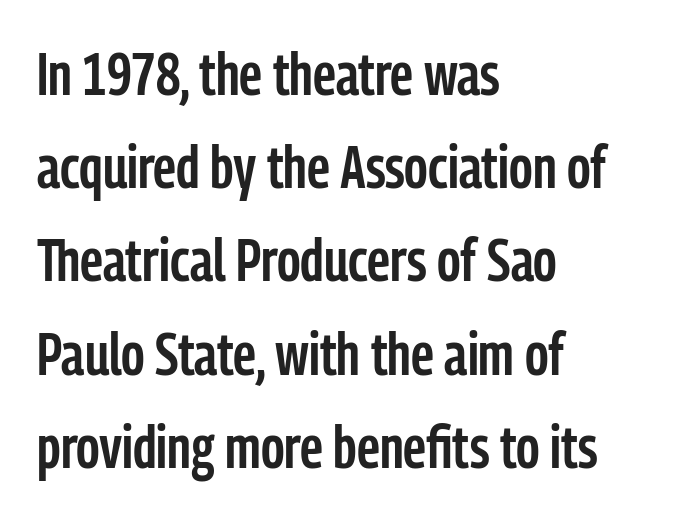
The rendering uses a semibold face; strokes are thickened but not to full bold. The letters advance in unequal steps, a hallmark of proportional type. Type without underlining. The type family on display is of the sans-serif kind. What stands out about the letter spacing? Nothing — it is the standard amount.
